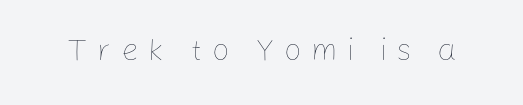
Q: Is the text bold? A: No.
Q: Is the text italic (slanted)? A: No, it is upright.
Q: Is the text underlined? A: No.
Q: Is the spacing between letters normal or unusually wide? A: Unusually wide.
Q: Width (condensed, normal, or wide)? A: Normal.
Q: Stroke contrast? A: Low.
Q: x-height? A: Medium.
Q: Monospaced? A: No.
